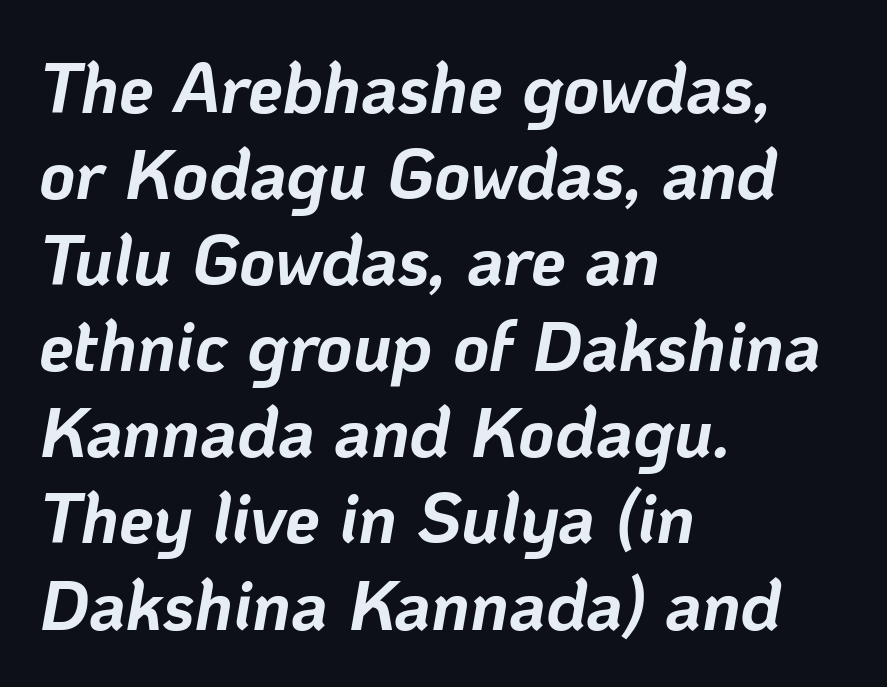
Q: Is the text bold? A: Yes.
Q: Is the text italic (slanted)? A: Yes, it leans right by about 10 degrees.
Q: Is the text underlined? A: No.
Q: How is the paragraph aligned? A: Left-aligned.
Q: Is the spacing between letters normal or unusually wide? A: Normal.
Q: Width (condensed, normal, or wide)? A: Normal.
Q: Stroke contrast? A: Low.
Q: x-height? A: Medium.
Q: Monospaced? A: No.
